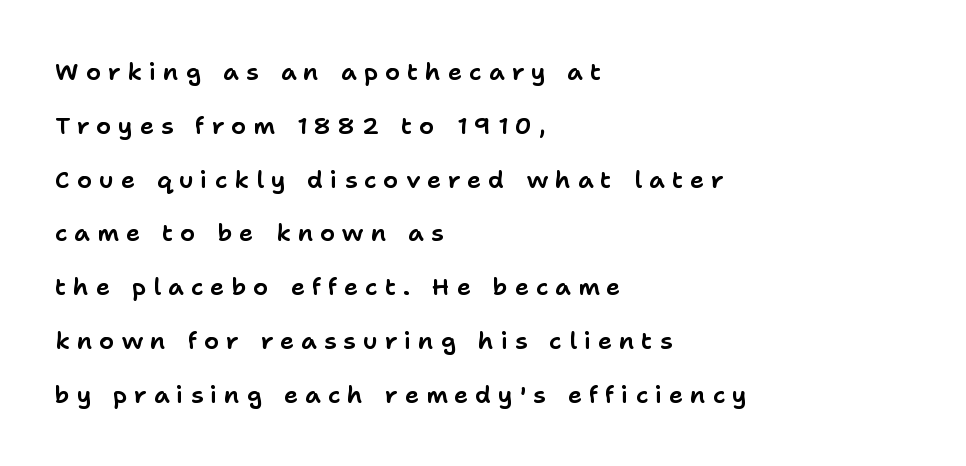
The image shows 24 px text type, upright; set left-aligned, loose line spacing (2.24x), unusually wide letter spacing (+0.29 em), not underlined.
